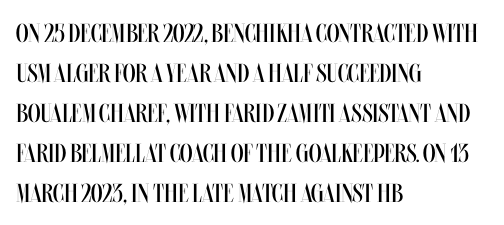
Q: Is the text bold? A: No.
Q: Is the text italic (slanted)? A: No, it is upright.
Q: Is the text underlined? A: No.
Q: How is the paragraph aligned? A: Left-aligned.
Q: Is the spacing between letters normal or unusually wide? A: Normal.
Q: Is the spacing between lines tight, normal or loose? A: Normal.
